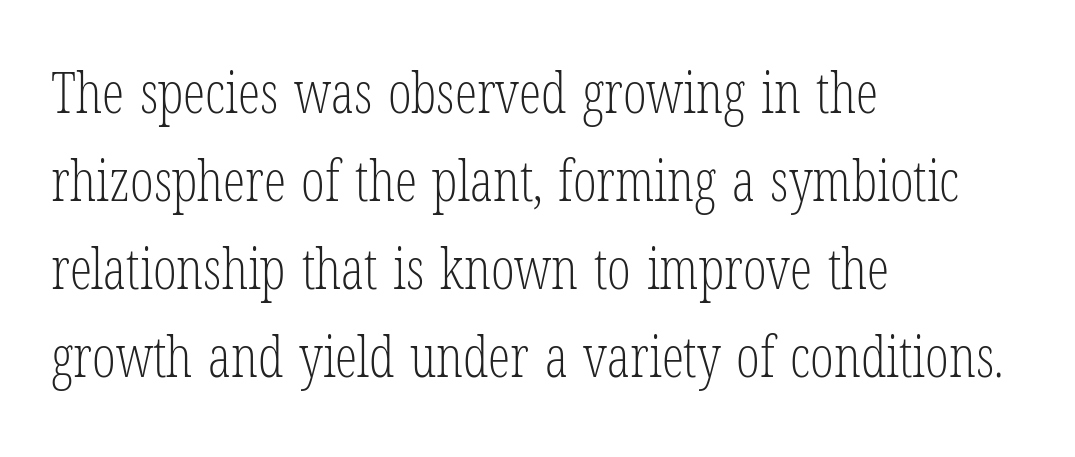
The image shows 56 px light, condensed serif type, upright; set left-aligned, normal line spacing (1.57x), normal letter spacing, not underlined; low stroke contrast and a medium x-height.
